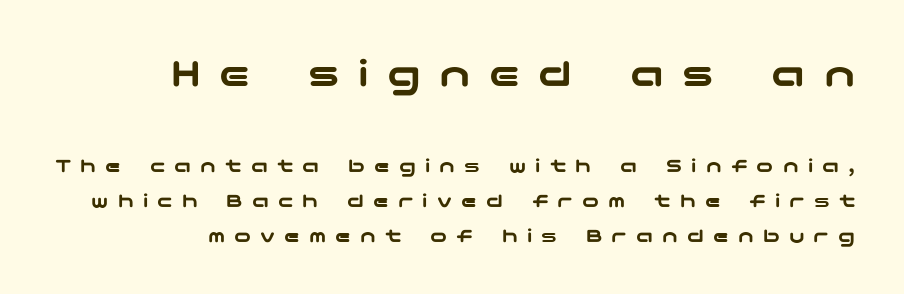
The image shows 42 px wide sans-serif type, upright; set right-aligned, normal line spacing (1.67x), unusually wide letter spacing (+0.44 em), not underlined; the first (top) block is 2.0x larger; low stroke contrast and a medium x-height.
